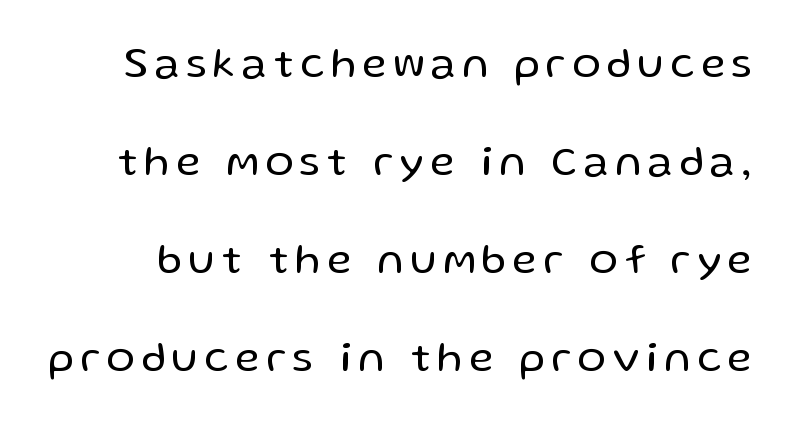
{"serif": "no", "italic": "no", "bold": "no", "weight": "regular", "width": "normal", "stroke_contrast": "low", "x_height": "medium", "monospaced": "no", "underline": "no", "line_spacing": "loose", "line_spacing_ratio": 2.33, "glyph_px": 42}
